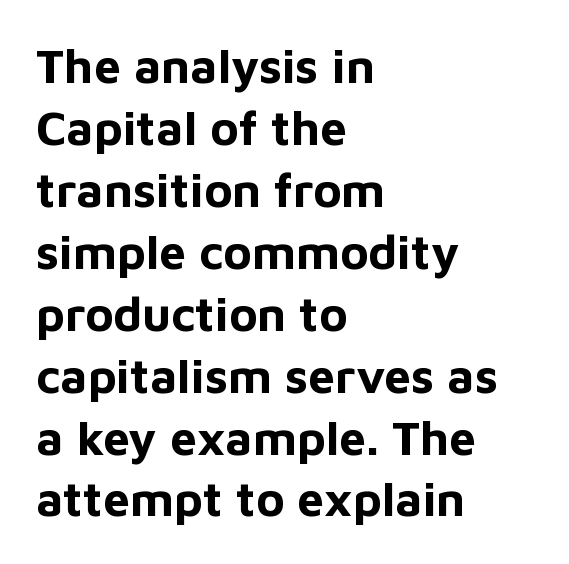
Thick stems and heavy bowls — unmistakably bold. Do the characters align in a grid? No, the font is proportional. The horizontal fit of the characters is conventional and even. The passage is arranged the way most books set body copy — flush left. Interline gaps are of average width in this sample.
